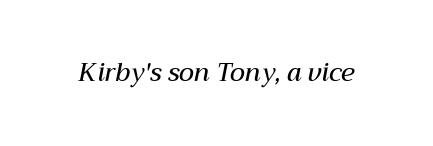
{"italic": "yes", "lean": "right", "slant_degrees": 12, "bold": "semi", "underline": "no", "letter_spacing": "normal", "letter_spacing_em": 0.0, "glyph_px": 25}
